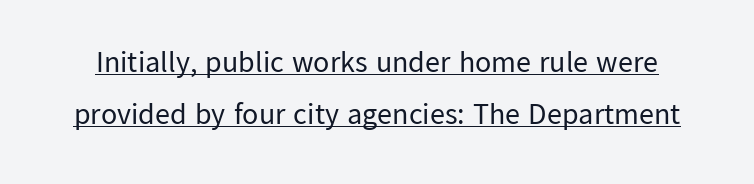
The image shows 30 px regular-weight sans-serif type, upright; set line spacing 1.75x, normal letter spacing, underlined; low stroke contrast and a medium x-height.
